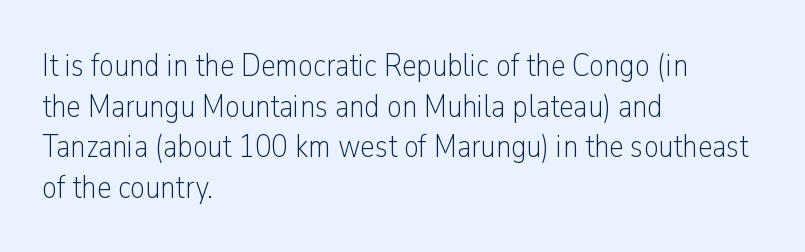
Q: Is the text bold? A: No.
Q: Is the text italic (slanted)? A: No, it is upright.
Q: Is the typeface a serif or a sans-serif typeface? A: Sans-serif.
Q: Is the text underlined? A: No.
Q: How is the paragraph aligned? A: Left-aligned.
Q: Is the spacing between letters normal or unusually wide? A: Normal.
Q: Width (condensed, normal, or wide)? A: Condensed.
Q: Stroke contrast? A: Low.
Q: x-height? A: Medium.
Q: Monospaced? A: No.
